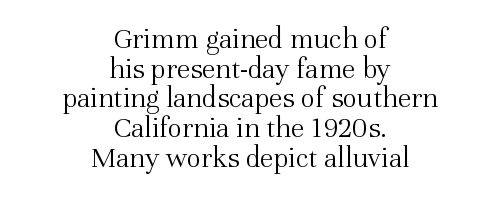
Regarding leading, the lines here are crowded together. Short note: letters normally spaced. To sum up the face: it has serifs. Tall strokes in this sample are plumb rather than angled.
